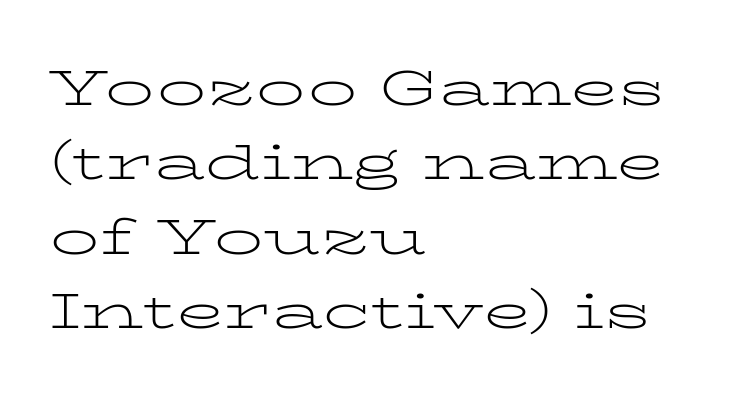
Each word holds together tightly as a unit, with standard inter-letter gaps. The letters stand straight up with perfectly vertical stems. What kind of face is this? One with serifs. No chunkiness to these letters — they're not bold. A typesetter would call this proportional, since set widths differ per character.
